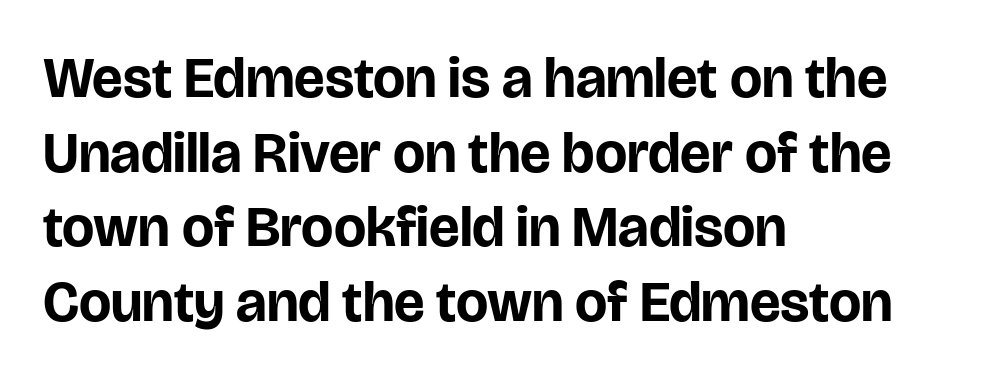
The letterforms sit shoulder to shoulder at normal distance. The sample has been set heavy, in full bold. The leading is moderate, giving the passage an even texture. Note the varied advance widths — an 'i' is clearly narrower than an 'm'. Lines of text with bare space underneath.
